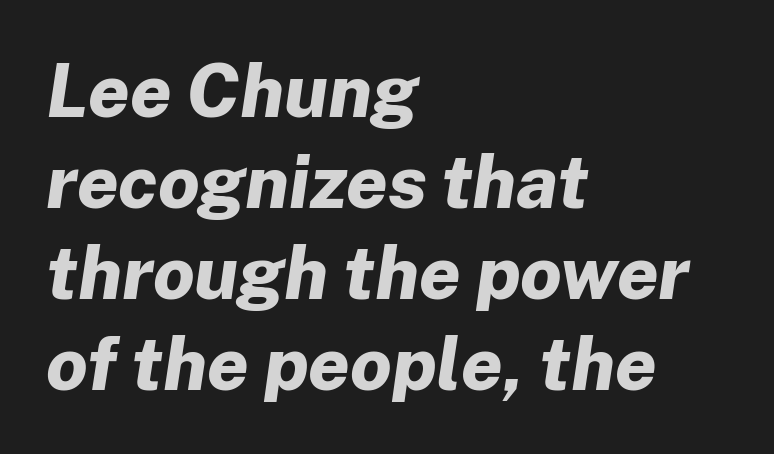
{"italic": "yes", "lean": "right", "slant_degrees": 8, "bold": "yes", "weight": "bold", "width": "normal", "stroke_contrast": "low", "x_height": "medium", "monospaced": "no", "underline": "no", "align": "left", "line_spacing_ratio": 1.23, "letter_spacing": "normal", "letter_spacing_em": 0.0, "glyph_px": 74}
